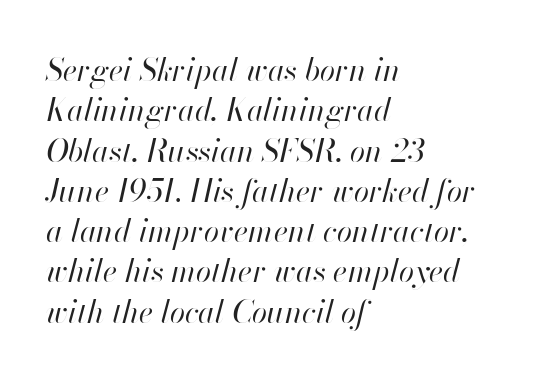
{"italic": "yes", "lean": "right", "slant_degrees": 13, "bold": "no", "weight": "regular", "width": "normal", "stroke_contrast": "high", "x_height": "small", "monospaced": "no", "underline": "no", "align": "left", "line_spacing": "normal", "line_spacing_ratio": 1.3, "letter_spacing": "normal", "letter_spacing_em": 0.0, "glyph_px": 31}
